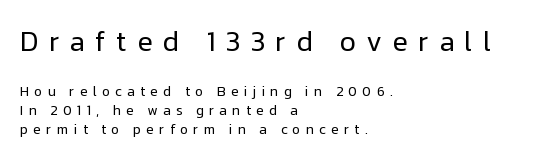
Q: Is the text bold? A: No.
Q: Is the text italic (slanted)? A: No, it is upright.
Q: Is the typeface a serif or a sans-serif typeface? A: Sans-serif.
Q: Is the text underlined? A: No.
Q: How is the paragraph aligned? A: Left-aligned.
Q: Is the spacing between letters normal or unusually wide? A: Unusually wide.
Q: Is the spacing between lines tight, normal or loose? A: Normal.
Q: Which block of text is set in a larger size, the first (top) or the second (bottom)? A: The first (top) one.
Q: Width (condensed, normal, or wide)? A: Normal.
Q: Stroke contrast? A: Low.
Q: x-height? A: Medium.
Q: Monospaced? A: No.
